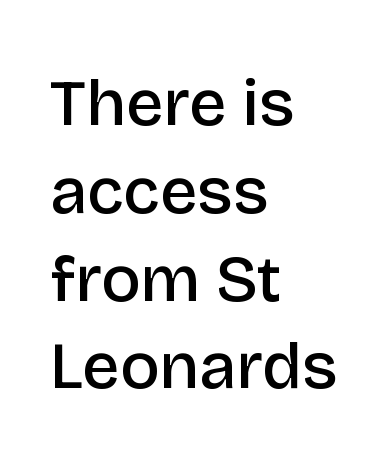
The image shows 66 px semibold sans-serif type, upright; set left-aligned, normal line spacing (1.33x), normal letter spacing, not underlined; low stroke contrast and a large x-height.
